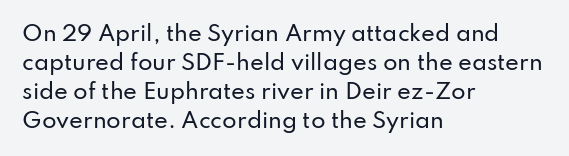
Q: Is the text italic (slanted)? A: No, it is upright.
Q: Is the text underlined? A: No.
Q: How is the paragraph aligned? A: Left-aligned.
Q: Is the spacing between letters normal or unusually wide? A: Normal.
Q: Is the spacing between lines tight, normal or loose? A: Normal.
